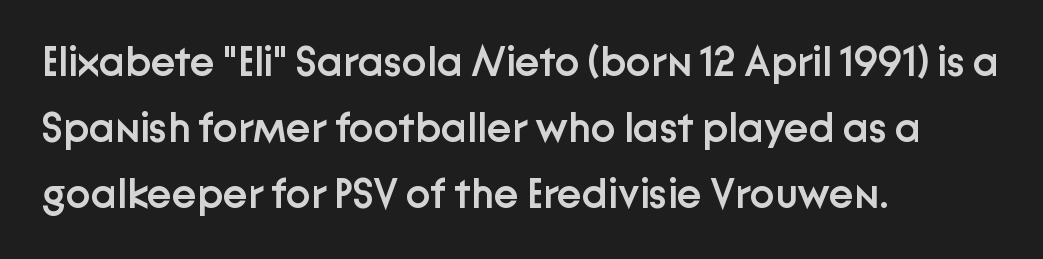
Glyph-to-glyph distance matches everyday printed text. Leading: standard. Note: no serifs on the glyphs. In CSS terms this would be text-align: left. Do the characters align in a grid? No, the font is proportional.
